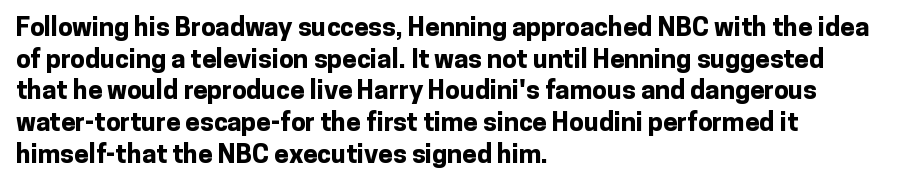
Q: Is the text bold? A: Yes.
Q: Is the text italic (slanted)? A: No, it is upright.
Q: Is the text underlined? A: No.
Q: How is the paragraph aligned? A: Left-aligned.
Q: Is the spacing between letters normal or unusually wide? A: Normal.
